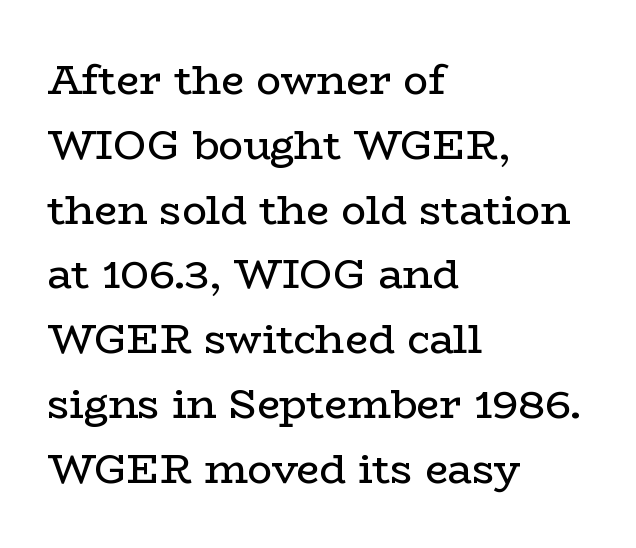
A clean baseline with only descenders dipping below it. Check where the strokes stop: tiny serifs finish them off. These lines are rendered in a variable-pitch font. Alignment: flush left.
